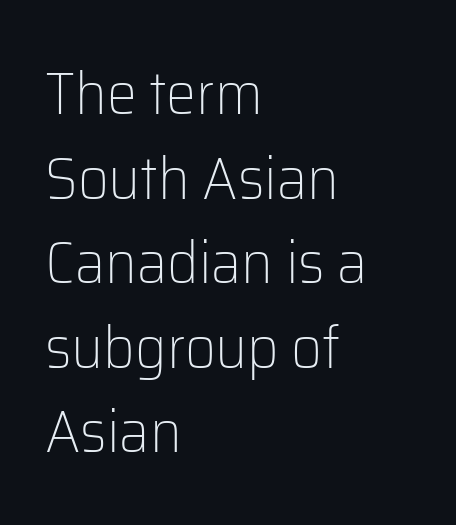
The image shows 60 px light sans-serif type, upright; set left-aligned, normal line spacing (1.41x), normal letter spacing, not underlined; low stroke contrast and a medium x-height.
